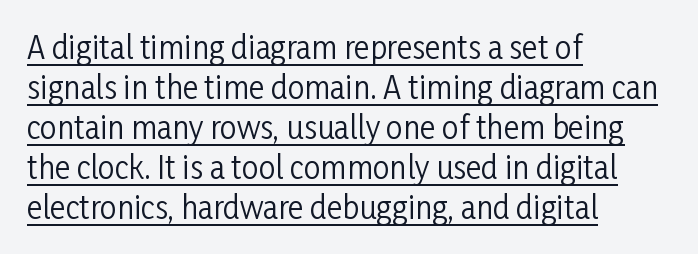
{"serif": "no", "italic": "no", "bold": "no", "weight": "regular", "width": "condensed", "stroke_contrast": "low", "x_height": "medium", "monospaced": "no", "underline": "yes", "align": "left", "line_spacing": "normal", "line_spacing_ratio": 1.33, "letter_spacing": "normal", "letter_spacing_em": 0.0, "glyph_px": 30}
